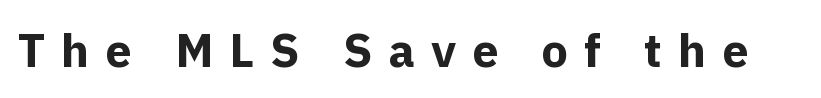
Q: Is the text bold? A: Yes.
Q: Is the text italic (slanted)? A: No, it is upright.
Q: Is the typeface a serif or a sans-serif typeface? A: Sans-serif.
Q: Is the text underlined? A: No.
Q: Is the spacing between letters normal or unusually wide? A: Unusually wide.
Q: Width (condensed, normal, or wide)? A: Normal.
Q: x-height? A: Medium.
Q: Monospaced? A: No.
